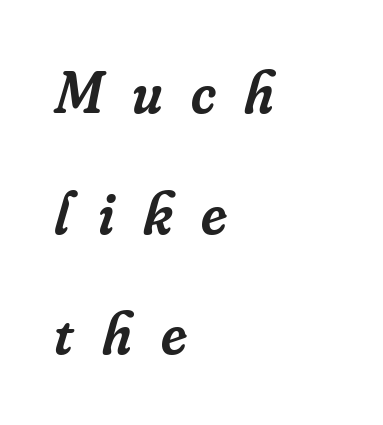
{"serif": "yes", "italic": "yes", "lean": "right", "slant_degrees": 16, "bold": "semi", "weight": "semibold", "width": "normal", "stroke_contrast": "low", "x_height": "small", "monospaced": "no", "underline": "no", "align": "left", "line_spacing": "loose", "line_spacing_ratio": 2.01, "letter_spacing": "wide", "letter_spacing_em": 0.48, "glyph_px": 60}
